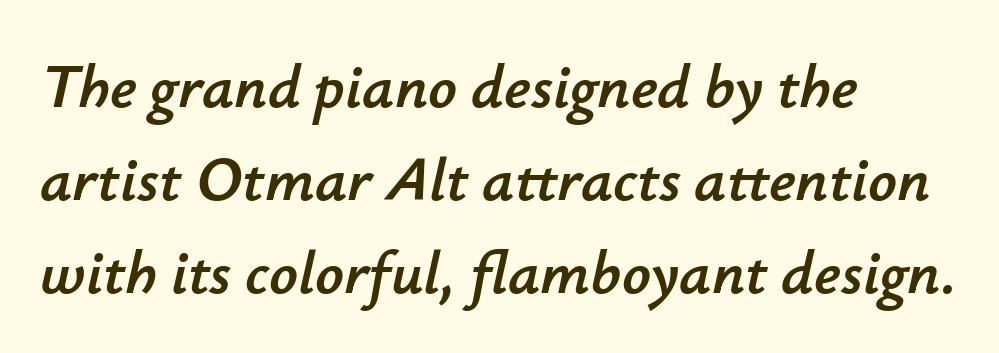
The image shows 63 px text type, italic (leaning right); set left-aligned, normal line spacing (1.48x), normal letter spacing, not underlined; low stroke contrast and a small x-height.
